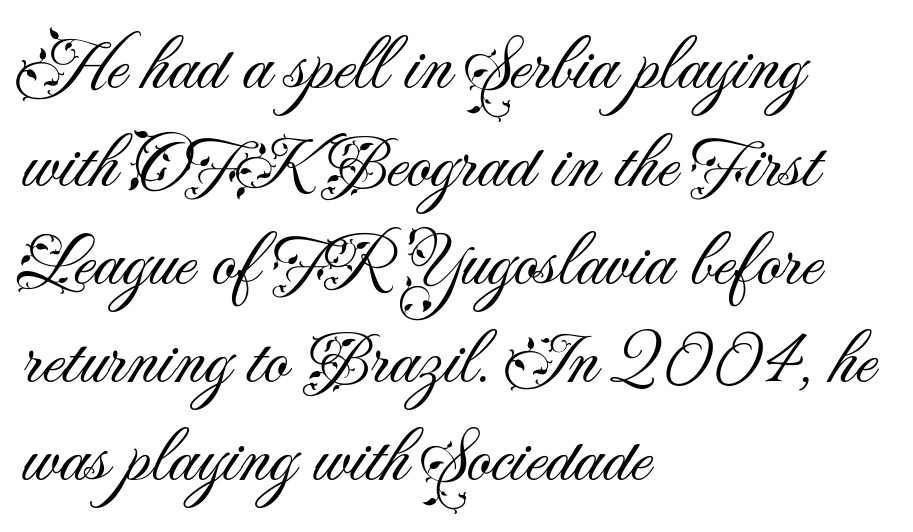
The image shows 76 px light sans-serif type; set left-aligned, normal line spacing (1.29x), normal letter spacing, not underlined; medium stroke contrast and a small x-height.
